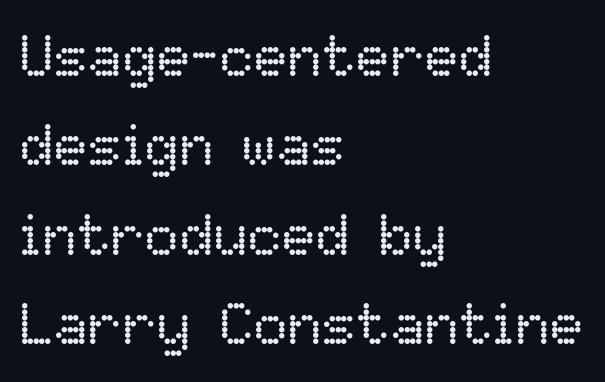
The image shows 57 px regular-weight type, upright; set left-aligned, normal line spacing (1.57x), normal letter spacing, not underlined; low stroke contrast and a medium x-height.
